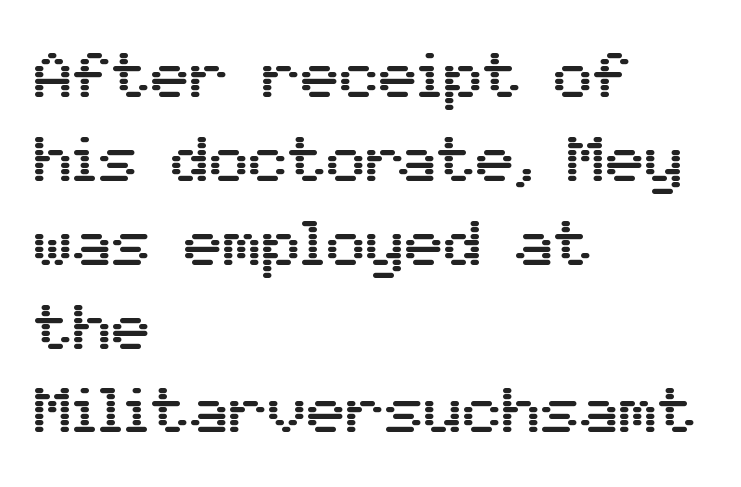
{"serif": "no", "italic": "no", "width": "normal", "stroke_contrast": "medium", "x_height": "medium", "monospaced": "no", "underline": "no", "align": "left", "line_spacing": "normal", "line_spacing_ratio": 1.29, "letter_spacing": "normal", "letter_spacing_em": 0.0, "glyph_px": 65}
